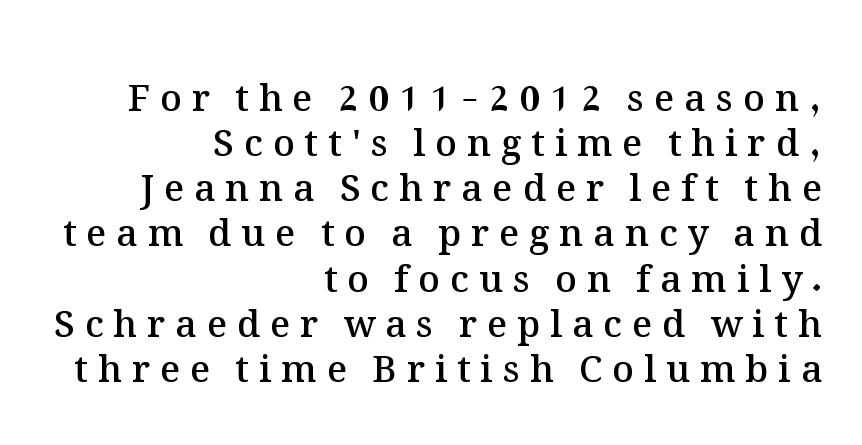
Q: Is the text bold? A: Semi-bold.
Q: Is the text italic (slanted)? A: No, it is upright.
Q: Is the text underlined? A: No.
Q: How is the paragraph aligned? A: Right-aligned.
Q: Is the spacing between letters normal or unusually wide? A: Unusually wide.
Q: Width (condensed, normal, or wide)? A: Normal.
Q: Stroke contrast? A: Medium.
Q: x-height? A: Medium.
Q: Monospaced? A: No.
